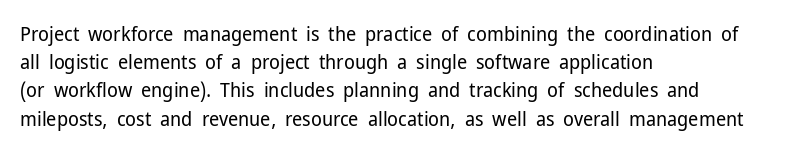
{"italic": "no", "bold": "no", "underline": "no", "align": "left", "line_spacing": "normal", "line_spacing_ratio": 1.41, "letter_spacing": "normal", "letter_spacing_em": 0.0, "glyph_px": 20}
